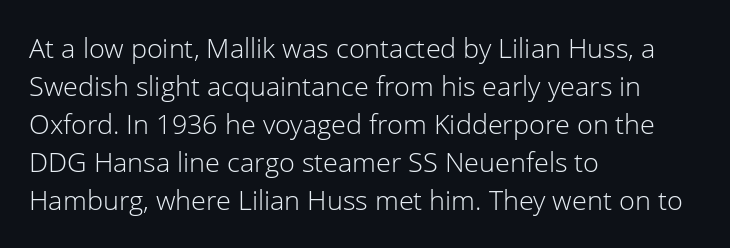
The image shows 27 px text type, upright; set left-aligned, normal line spacing (1.41x), normal letter spacing, not underlined.
